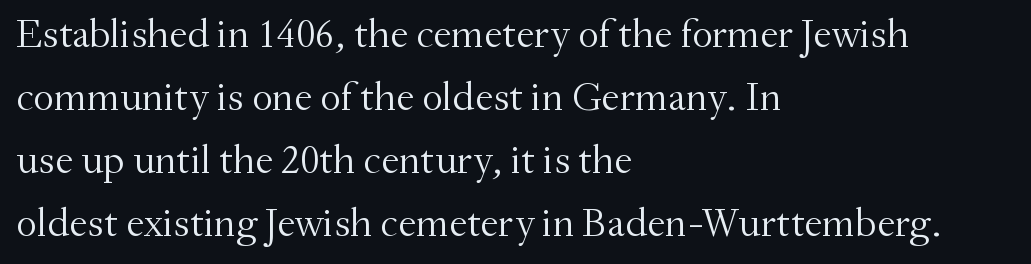
The text was rendered using a seriffed face with decorative stroke endings. Check the space under the baseline: it is left empty. The passage shown is typed in a proportional face where columns would drift. Here the glyphs are tracked normally, forming tight word shapes.
